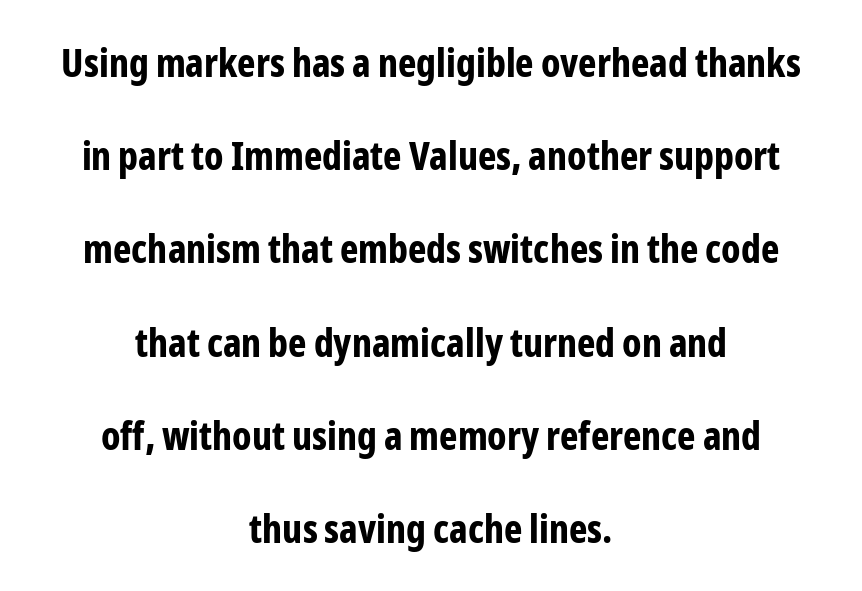
Q: Is the text bold? A: Yes.
Q: Is the text italic (slanted)? A: No, it is upright.
Q: Is the typeface a serif or a sans-serif typeface? A: Sans-serif.
Q: Is the text underlined? A: No.
Q: How is the paragraph aligned? A: Centered.
Q: Is the spacing between letters normal or unusually wide? A: Normal.
Q: Is the spacing between lines tight, normal or loose? A: Loose.
Q: Width (condensed, normal, or wide)? A: Condensed.
Q: Stroke contrast? A: Low.
Q: x-height? A: Medium.
Q: Monospaced? A: No.
